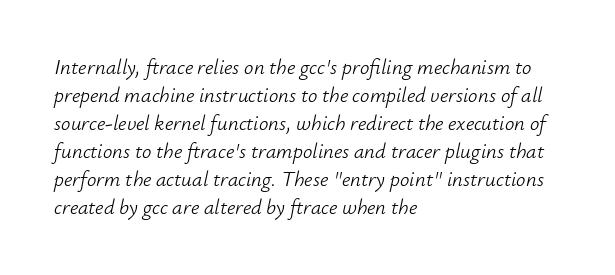
The image shows 21 px text type, italic (leaning right); set left-aligned, normal line spacing (1.33x), normal letter spacing, not underlined.
